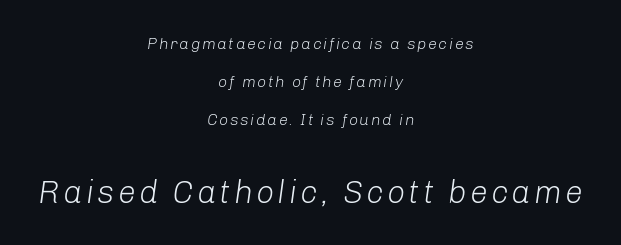
This rendering features lettering with no underline. The paragraph shown floats in the horizontal middle. The glyphs look as if they've been sheared to an angle. The vertical gap from one line to the next is large. Here the designer chose a conventional face with non-uniform glyph widths. This reads as an unemphasized weight, regular at the heaviest.
